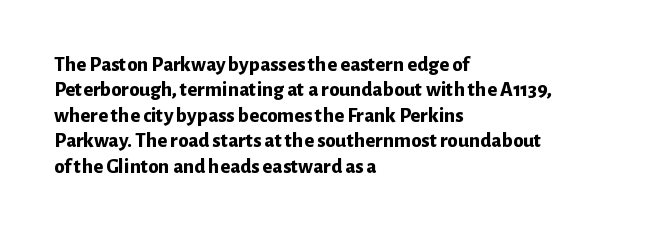
{"italic": "no", "bold": "yes", "underline": "no", "align": "left", "line_spacing_ratio": 1.21, "letter_spacing": "normal", "letter_spacing_em": 0.0, "glyph_px": 21}
